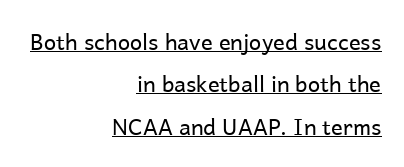
Q: Is the text bold? A: No.
Q: Is the text italic (slanted)? A: No, it is upright.
Q: Is the text underlined? A: Yes.
Q: How is the paragraph aligned? A: Right-aligned.
Q: Is the spacing between letters normal or unusually wide? A: Normal.
Q: Is the spacing between lines tight, normal or loose? A: Loose.
